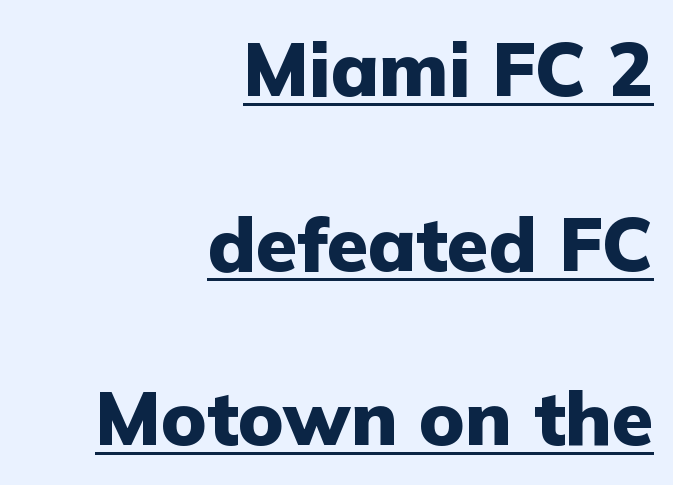
Q: Is the text bold? A: Yes.
Q: Is the text italic (slanted)? A: No, it is upright.
Q: Is the typeface a serif or a sans-serif typeface? A: Sans-serif.
Q: Is the text underlined? A: Yes.
Q: How is the paragraph aligned? A: Right-aligned.
Q: Is the spacing between letters normal or unusually wide? A: Normal.
Q: Is the spacing between lines tight, normal or loose? A: Loose.
Q: Width (condensed, normal, or wide)? A: Normal.
Q: Stroke contrast? A: Low.
Q: x-height? A: Medium.
Q: Monospaced? A: No.
